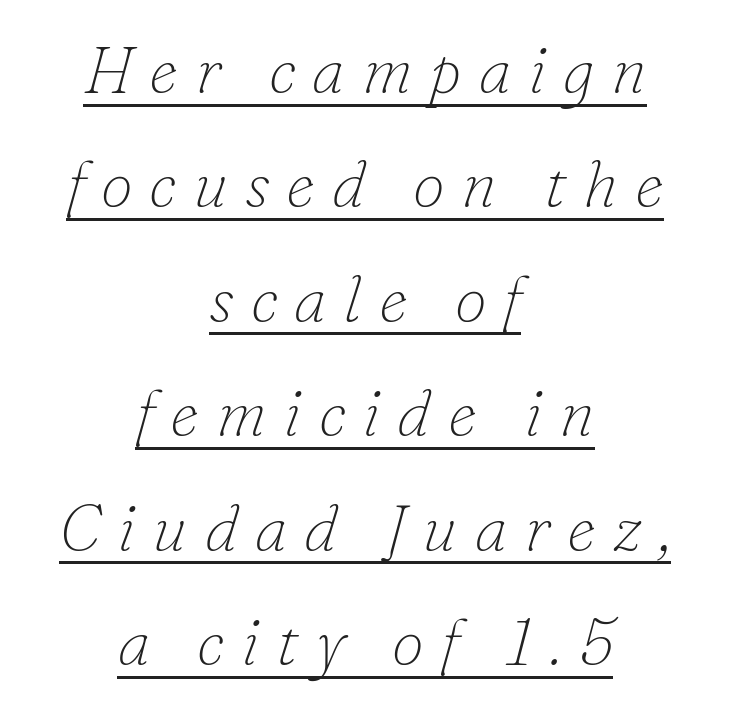
Q: Is the text bold? A: No.
Q: Is the text italic (slanted)? A: Yes, it leans right by about 16 degrees.
Q: Is the typeface a serif or a sans-serif typeface? A: Serif.
Q: Is the text underlined? A: Yes.
Q: How is the paragraph aligned? A: Centered.
Q: Is the spacing between letters normal or unusually wide? A: Unusually wide.
Q: Width (condensed, normal, or wide)? A: Normal.
Q: Stroke contrast? A: Low.
Q: x-height? A: Small.
Q: Monospaced? A: No.
